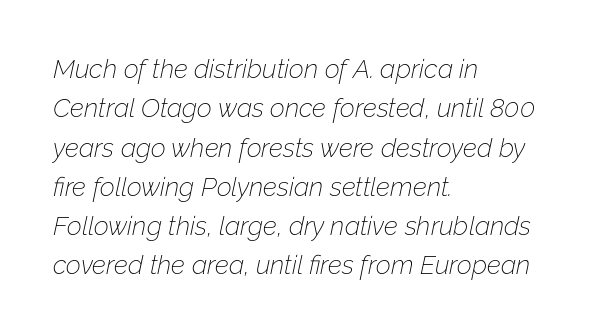
Bold? No — there's no thickening of the strokes. Is the type slanted? Yes — the strokes lean at a clear angle. The paragraph has a hard left edge and a soft right edge. The string is rendered with underlining switched off. The vertical gap from one line to the next is medium.
